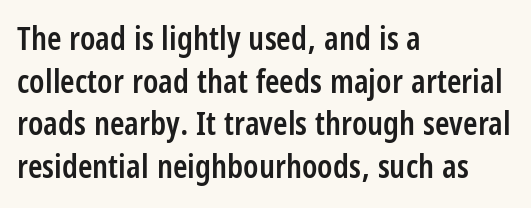
Q: Is the text bold? A: Semi-bold.
Q: Is the text italic (slanted)? A: No, it is upright.
Q: Is the typeface a serif or a sans-serif typeface? A: Sans-serif.
Q: Is the text underlined? A: No.
Q: How is the paragraph aligned? A: Left-aligned.
Q: Is the spacing between letters normal or unusually wide? A: Normal.
Q: Is the spacing between lines tight, normal or loose? A: Normal.
Q: Width (condensed, normal, or wide)? A: Condensed.
Q: Stroke contrast? A: Low.
Q: x-height? A: Large.
Q: Monospaced? A: No.
